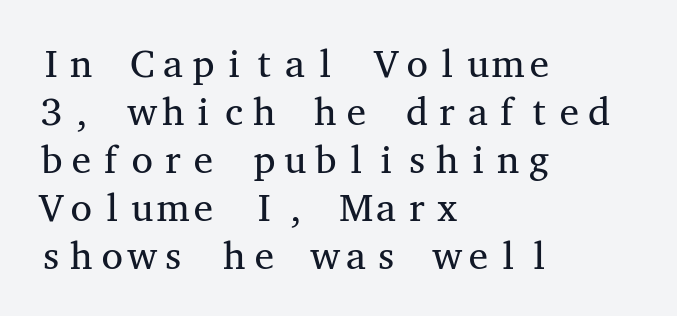
{"serif": "yes", "italic": "no", "bold": "no", "weight": "regular", "width": "wide", "stroke_contrast": "medium", "x_height": "medium", "monospaced": "yes", "underline": "no", "align": "left", "line_spacing_ratio": 1.23, "letter_spacing": "normal", "letter_spacing_em": 0.0, "glyph_px": 39}
